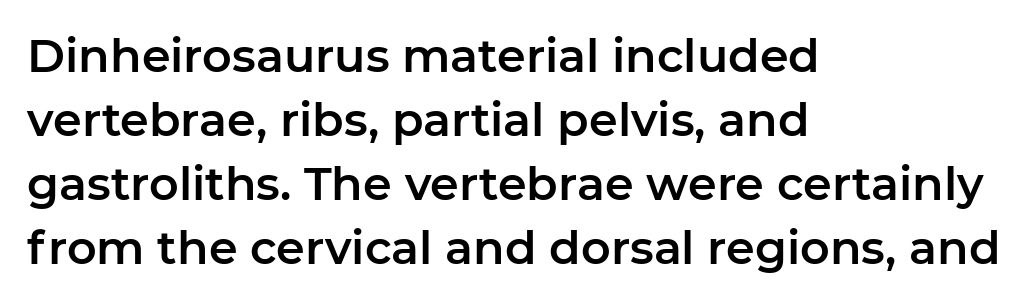
Nothing unusual about the tracking: characters are spaced as the font intends. Quick note: underline off. Reading down the column, the eye jumps a familiar distance to each next line. The typesetter chose a ragged-right arrangement here. Is this a fixed-width face? No — the glyphs have proportional, varying widths. Rendered with straight, roman letterforms.
